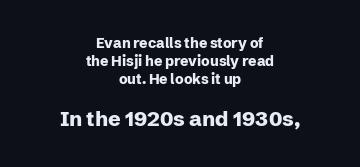
The image shows 21 px bold type, upright; set centered, normal line spacing (1.3x), normal letter spacing, not underlined; the second (bottom) block is 1.5x larger.
